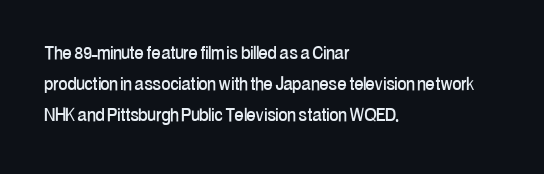
No italicization has been applied; the sample stays upright. The text block is weighted toward the left margin, trailing off unevenly rightward. Each row of text sits above clean, open space. Leading matches the norm, producing a regular column. Nobody touched the tracking dial on this one.
